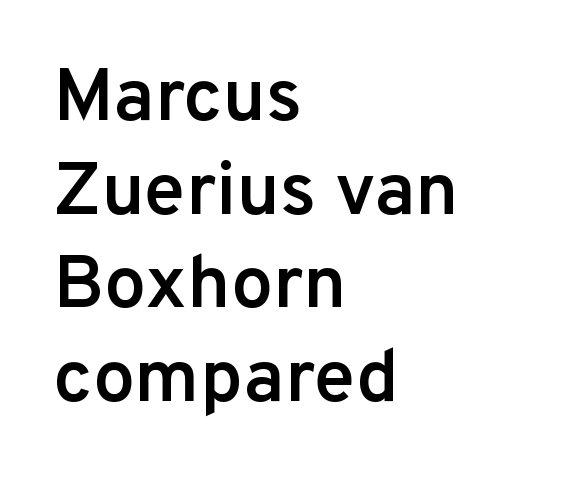
Q: Is the text bold? A: Semi-bold.
Q: Is the text italic (slanted)? A: No, it is upright.
Q: Is the typeface a serif or a sans-serif typeface? A: Sans-serif.
Q: Is the text underlined? A: No.
Q: How is the paragraph aligned? A: Left-aligned.
Q: Is the spacing between letters normal or unusually wide? A: Normal.
Q: Is the spacing between lines tight, normal or loose? A: Normal.
Q: Width (condensed, normal, or wide)? A: Normal.
Q: Stroke contrast? A: Low.
Q: x-height? A: Medium.
Q: Monospaced? A: No.
